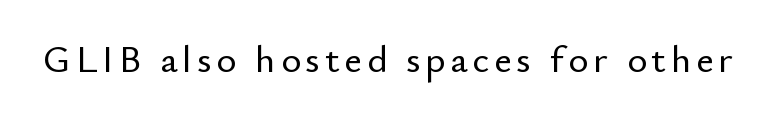
{"serif": "no", "italic": "no", "width": "normal", "stroke_contrast": "low", "x_height": "small", "monospaced": "no", "underline": "no", "glyph_px": 38}
